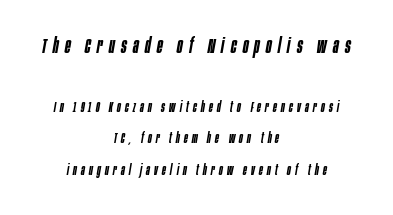
Q: Is the text bold? A: Semi-bold.
Q: Is the text italic (slanted)? A: Yes, it leans right by about 10 degrees.
Q: Is the text underlined? A: No.
Q: How is the paragraph aligned? A: Centered.
Q: Is the spacing between letters normal or unusually wide? A: Unusually wide.
Q: Is the spacing between lines tight, normal or loose? A: Loose.
Q: Which block of text is set in a larger size, the first (top) or the second (bottom)? A: The first (top) one.
